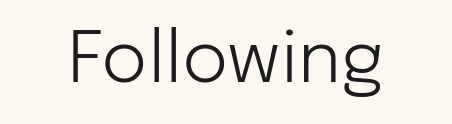
The image shows 71 px light sans-serif type, upright; set normal letter spacing, not underlined; low stroke contrast and a medium x-height.
